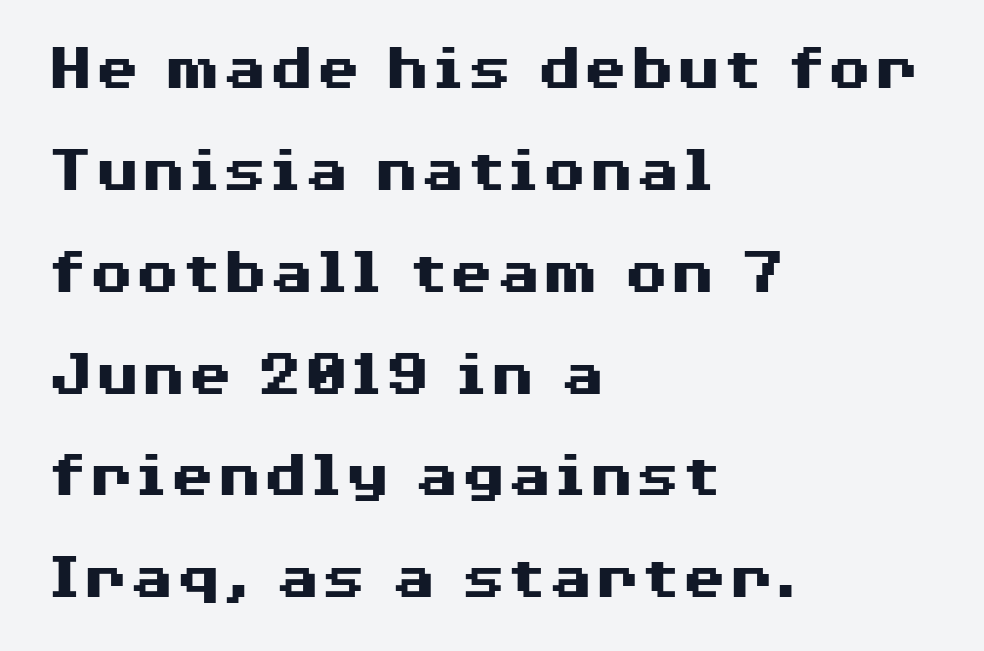
Q: Is the text bold? A: Yes.
Q: Is the text italic (slanted)? A: No, it is upright.
Q: Is the typeface a serif or a sans-serif typeface? A: Sans-serif.
Q: Is the text underlined? A: No.
Q: How is the paragraph aligned? A: Left-aligned.
Q: Is the spacing between letters normal or unusually wide? A: Normal.
Q: Is the spacing between lines tight, normal or loose? A: Normal.
Q: Width (condensed, normal, or wide)? A: Wide.
Q: Stroke contrast? A: Medium.
Q: x-height? A: Medium.
Q: Monospaced? A: No.
